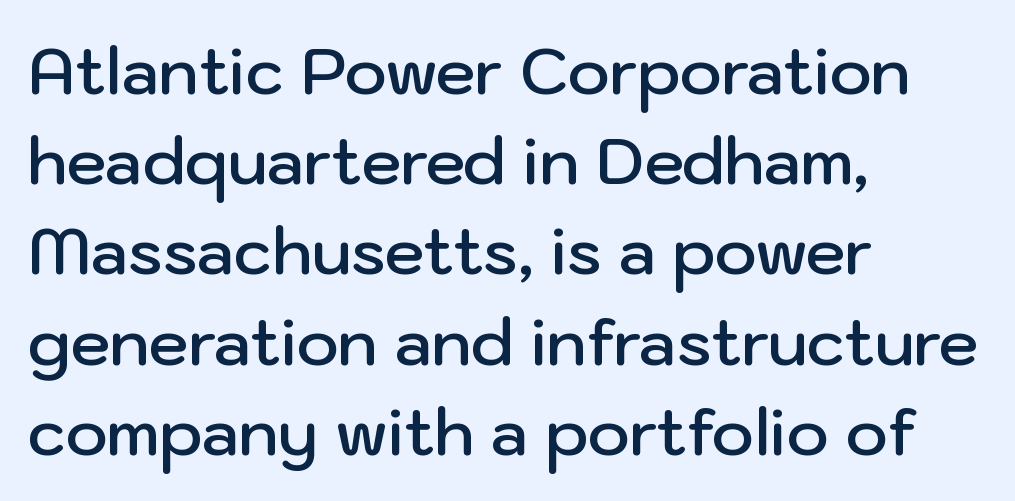
{"serif": "no", "italic": "no", "bold": "semi", "weight": "semibold", "width": "normal", "stroke_contrast": "low", "x_height": "medium", "monospaced": "no", "underline": "no", "align": "left", "line_spacing": "normal", "line_spacing_ratio": 1.41, "letter_spacing": "normal", "letter_spacing_em": 0.0, "glyph_px": 64}
